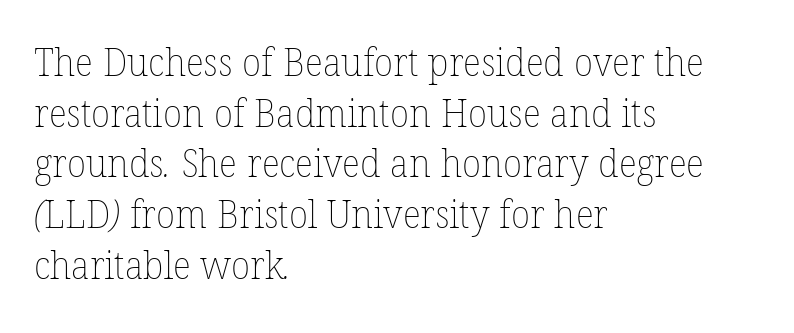
Q: Is the text bold? A: No.
Q: Is the text underlined? A: No.
Q: How is the paragraph aligned? A: Left-aligned.
Q: Is the spacing between letters normal or unusually wide? A: Normal.
Q: Is the spacing between lines tight, normal or loose? A: Normal.
Q: Width (condensed, normal, or wide)? A: Normal.
Q: Stroke contrast? A: Low.
Q: x-height? A: Medium.
Q: Monospaced? A: No.
